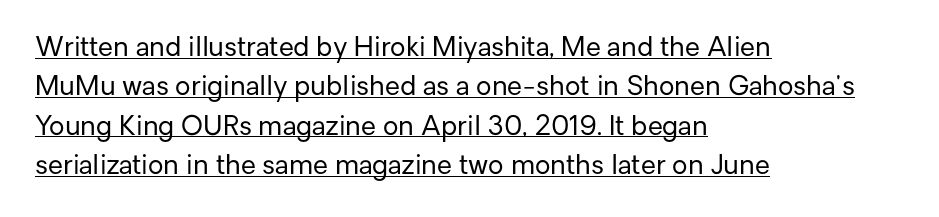
Q: Is the text bold? A: No.
Q: Is the text italic (slanted)? A: No, it is upright.
Q: Is the text underlined? A: Yes.
Q: How is the paragraph aligned? A: Left-aligned.
Q: Is the spacing between letters normal or unusually wide? A: Normal.
Q: Is the spacing between lines tight, normal or loose? A: Normal.
